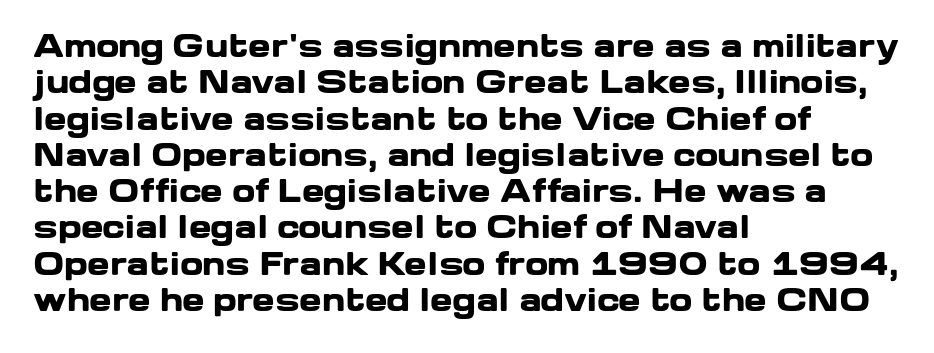
Q: Is the text bold? A: Yes.
Q: Is the text italic (slanted)? A: No, it is upright.
Q: Is the typeface a serif or a sans-serif typeface? A: Sans-serif.
Q: Is the text underlined? A: No.
Q: How is the paragraph aligned? A: Left-aligned.
Q: Is the spacing between letters normal or unusually wide? A: Normal.
Q: Width (condensed, normal, or wide)? A: Wide.
Q: Stroke contrast? A: Low.
Q: x-height? A: Medium.
Q: Monospaced? A: No.
